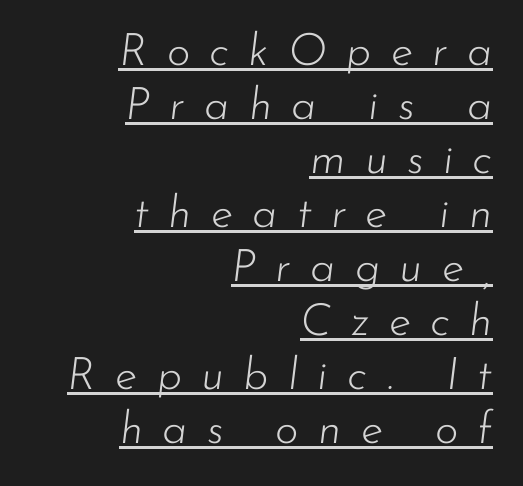
{"italic": "yes", "lean": "right", "slant_degrees": 7, "bold": "no", "weight": "light", "width": "normal", "stroke_contrast": "low", "x_height": "small", "monospaced": "no", "underline": "yes", "align": "right", "line_spacing_ratio": 1.2, "letter_spacing": "wide", "letter_spacing_em": 0.43, "glyph_px": 45}
